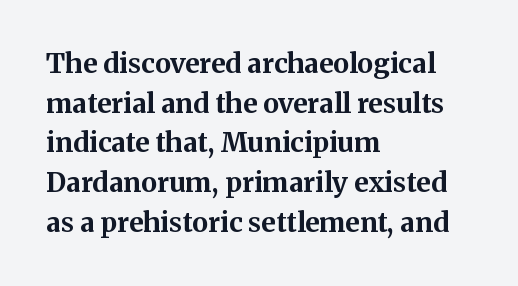
The glyphs are unaccompanied by any horizontal stroke below them. The characters look thick and weighty, a clear bold. Horizontally, the lines are justified to the leading edge only. Successive baselines arrive at the customary interval. Ordinary non-slanted type is in use.
